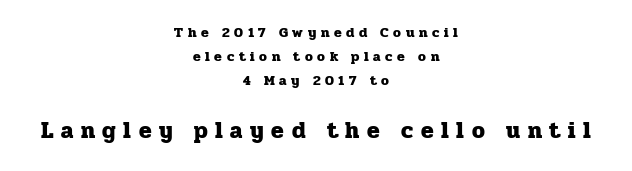
The rendering enlarges the type as you move from the upper chunk to the lower. Check under the words: just untouched page. The text block is weighted toward neither margin, spreading evenly from the middle. Observe the wide spacing: letters keep a clear distance from each other. The lettering holds an erect, upright posture throughout.
